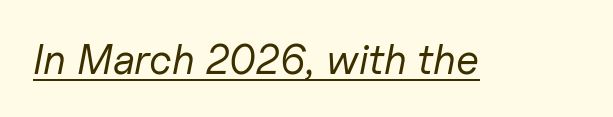
Here the designer chose a conventional face with non-uniform glyph widths. This is oblique type, the kind used for emphasis or titles. Heft: none added — not bold. The face used here appears with an underline applied.
